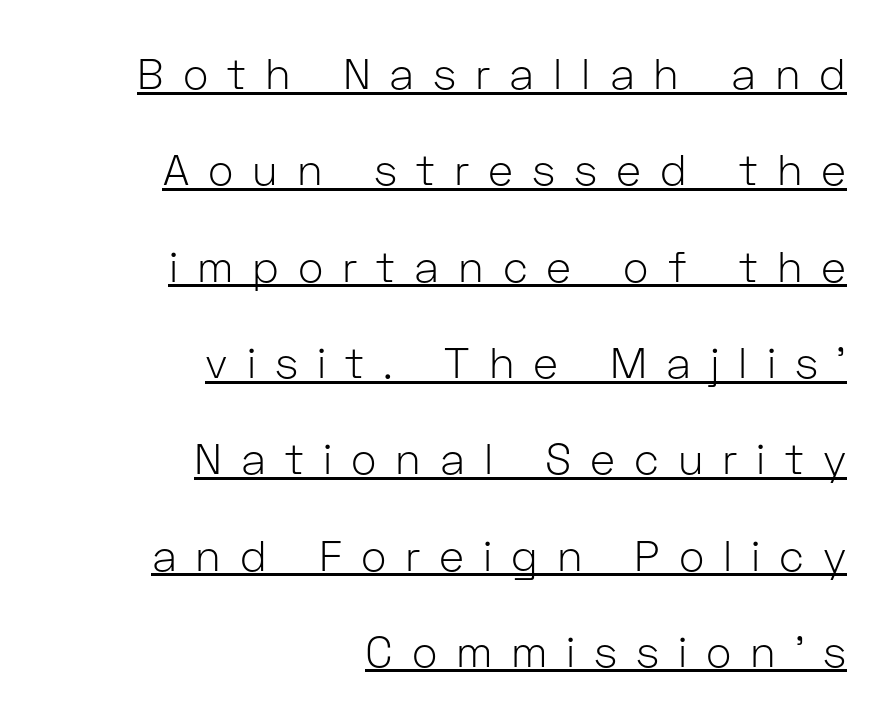
{"serif": "no", "italic": "no", "bold": "no", "weight": "light", "width": "normal", "stroke_contrast": "low", "x_height": "medium", "monospaced": "no", "underline": "yes", "align": "right", "line_spacing": "loose", "line_spacing_ratio": 2.24, "letter_spacing": "wide", "letter_spacing_em": 0.44, "glyph_px": 43}
